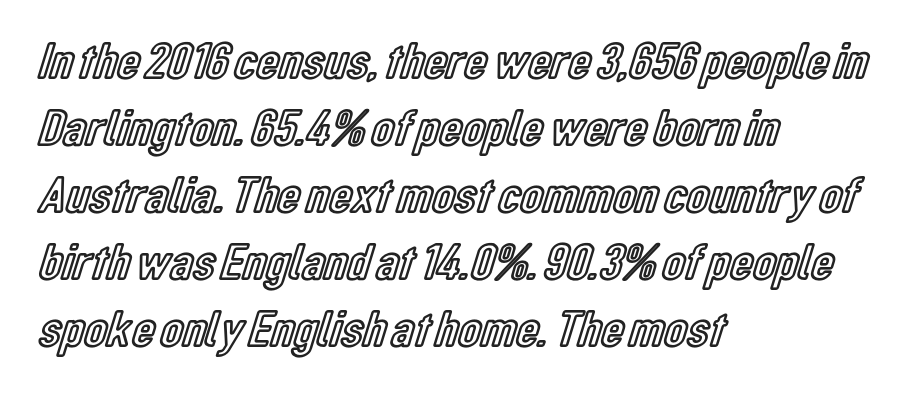
{"width": "condensed", "x_height": "medium", "monospaced": "no", "underline": "no", "align": "left", "line_spacing": "normal", "line_spacing_ratio": 1.29, "letter_spacing": "normal", "letter_spacing_em": 0.0, "glyph_px": 52}
